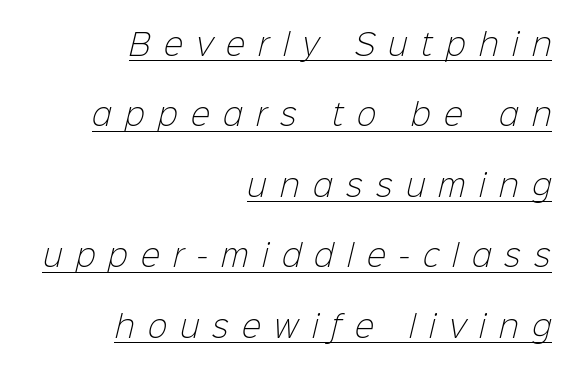
The image shows 29 px light sans-serif type; set right-aligned, loose line spacing (2.43x), unusually wide letter spacing (+0.46 em), underlined; low stroke contrast and a medium x-height.
